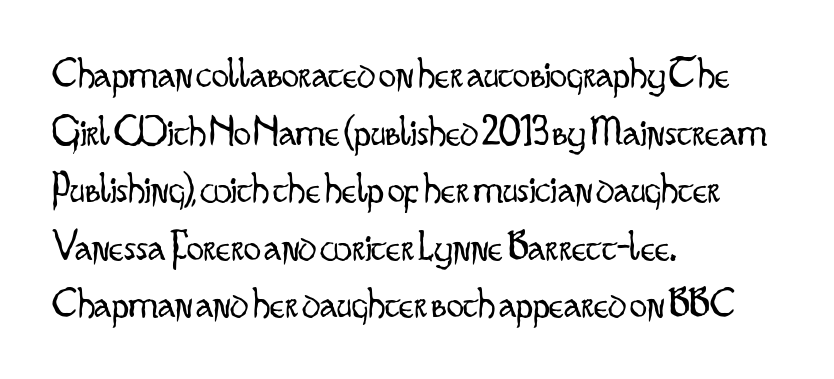
Nobody touched the tracking dial on this one. The weight would be labelled regular, book, light, or lighter still. The specimen omits any rule beneath the text block's lines. One glance says typical: line gaps are just what's usual. The letters stand straight up with perfectly vertical stems.
